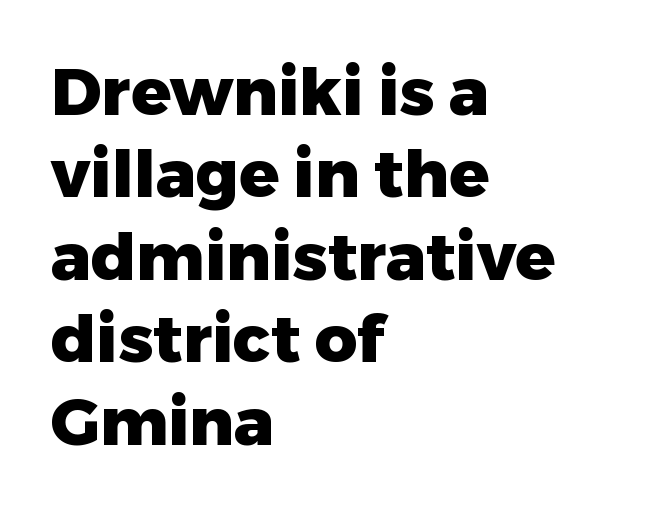
Q: Is the text bold? A: Yes.
Q: Is the text italic (slanted)? A: No, it is upright.
Q: Is the typeface a serif or a sans-serif typeface? A: Sans-serif.
Q: Is the text underlined? A: No.
Q: How is the paragraph aligned? A: Left-aligned.
Q: Is the spacing between letters normal or unusually wide? A: Normal.
Q: Is the spacing between lines tight, normal or loose? A: Normal.
Q: Width (condensed, normal, or wide)? A: Normal.
Q: Stroke contrast? A: Low.
Q: x-height? A: Medium.
Q: Monospaced? A: No.
